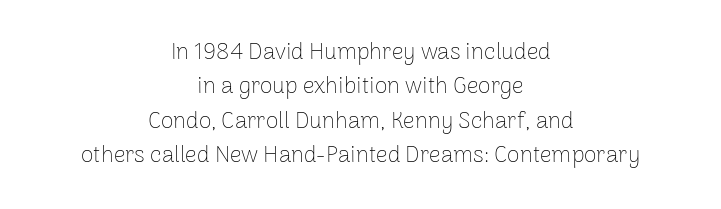
The image shows 23 px text type, upright; set centered, normal line spacing (1.49x), normal letter spacing, not underlined.
